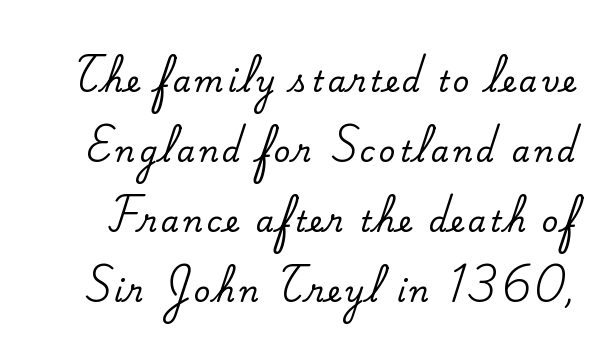
You could not count columns in this text — the font is proportionally spaced. A typesetter would call this leading open, well beyond the default. A serif font was chosen for this passage. A bare baseline throughout the passage.
